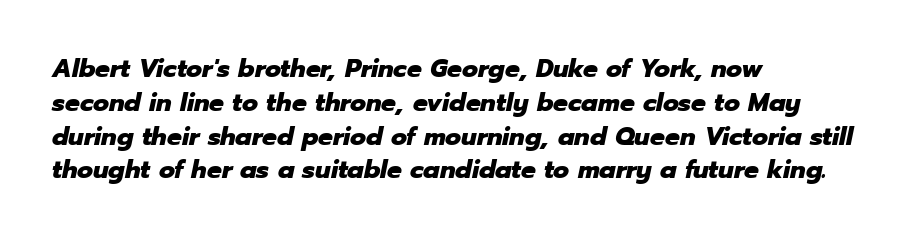
{"italic": "yes", "lean": "right", "slant_degrees": 12, "bold": "yes", "underline": "no", "align": "left", "line_spacing": "normal", "line_spacing_ratio": 1.3, "letter_spacing": "normal", "letter_spacing_em": 0.0, "glyph_px": 26}
